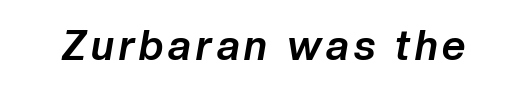
Q: Is the text bold? A: Yes.
Q: Is the text italic (slanted)? A: Yes, it leans right by about 10 degrees.
Q: Is the text underlined? A: No.
Q: Width (condensed, normal, or wide)? A: Normal.
Q: Stroke contrast? A: Low.
Q: x-height? A: Medium.
Q: Monospaced? A: No.
